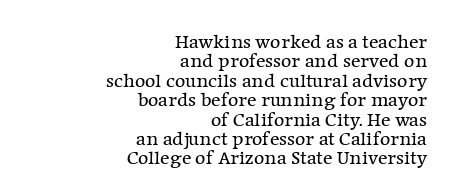
Q: Is the text bold? A: No.
Q: Is the text italic (slanted)? A: No, it is upright.
Q: Is the text underlined? A: No.
Q: How is the paragraph aligned? A: Right-aligned.
Q: Is the spacing between letters normal or unusually wide? A: Normal.
Q: Is the spacing between lines tight, normal or loose? A: Tight.
